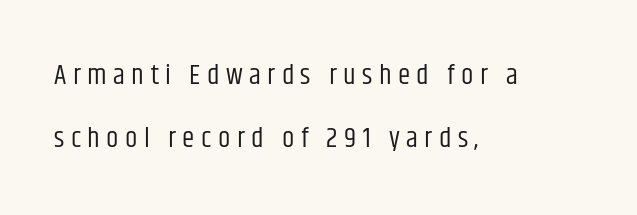
A typesetter would call this proportional, since set widths differ per character. No extra ink here — the face is not bold. Upright lettering throughout. Horizontal alignment here is leftward, the default for most running prose. Unlike a traditional serif, this face leaves its strokes unadorned.
